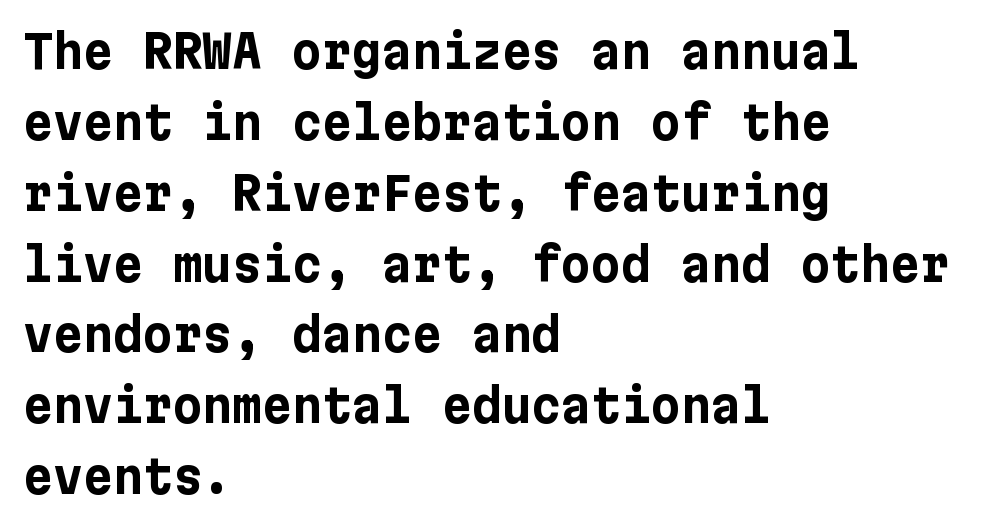
{"serif": "no", "italic": "no", "bold": "yes", "weight": "bold", "width": "normal", "stroke_contrast": "low", "x_height": "medium", "underline": "no", "align": "left", "line_spacing": "normal", "line_spacing_ratio": 1.54, "letter_spacing": "normal", "letter_spacing_em": 0.0, "glyph_px": 46}
